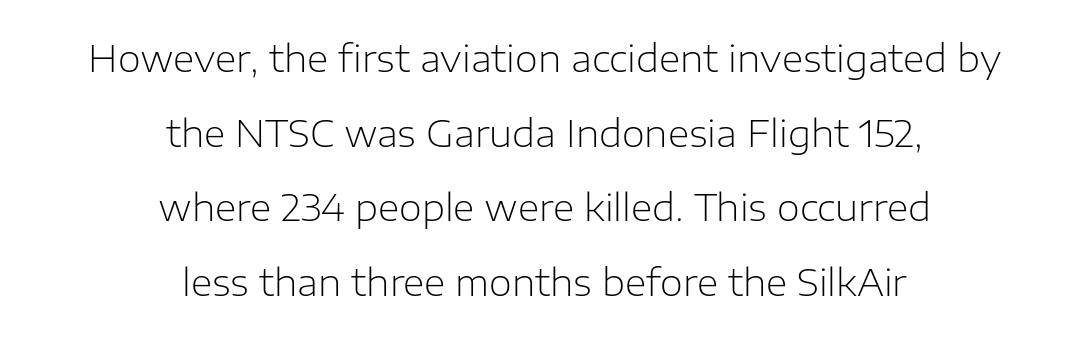
One-word summary of the alignment: center. This sample uses an upright cut, with every glyph sitting square on the baseline. Look at the tracking — it's just the regular setting, nothing added. Nope, no serifs anywhere on these letters. Think standard paragraph weight, or any step lighter than that.
